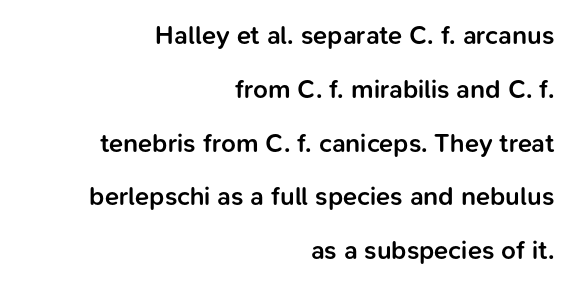
The image shows 26 px text type, upright; set right-aligned, loose line spacing (2.07x), normal letter spacing, not underlined.
